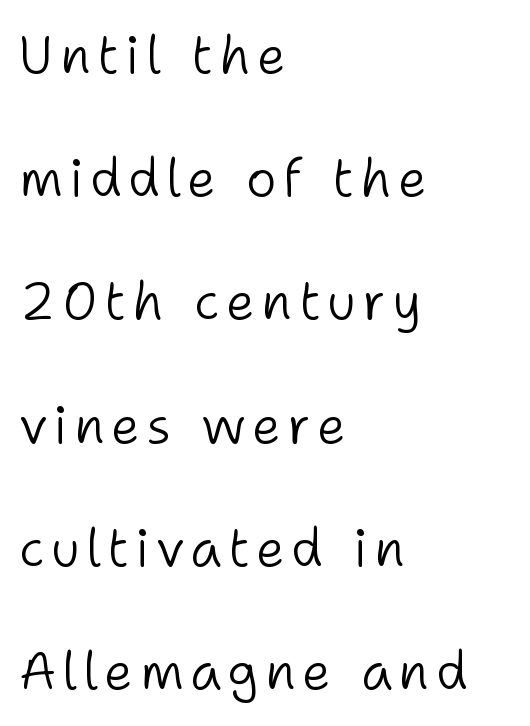
{"serif": "no", "italic": "no", "bold": "no", "weight": "light", "width": "normal", "stroke_contrast": "low", "x_height": "medium", "monospaced": "no", "underline": "no", "align": "left", "line_spacing": "loose", "line_spacing_ratio": 2.37, "glyph_px": 52}
